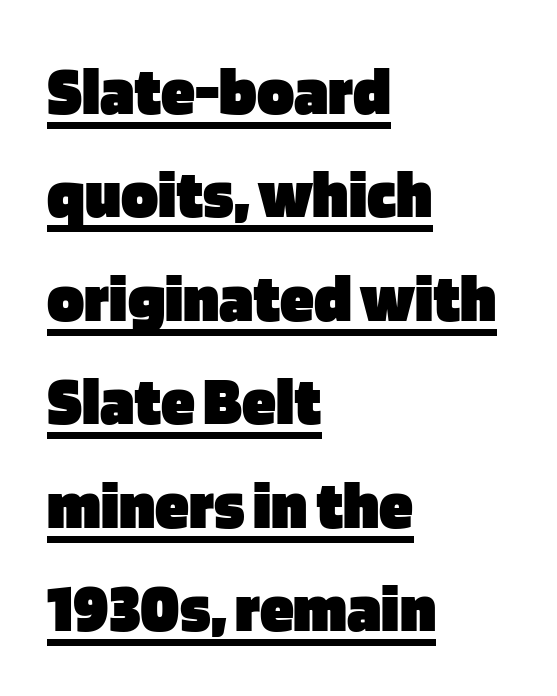
A continuous stroke trails under the words, as in a hyperlink. The characters look thick and weighty, a clear bold. Think of a printed novel: that variable character pitch is what you see here. Tracking value appears to be zero — textbook default spacing.
